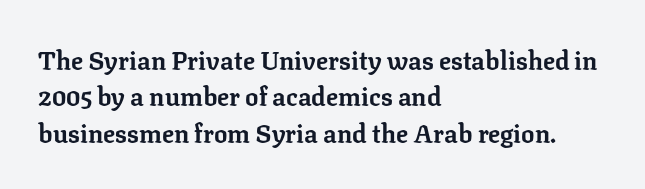
{"italic": "no", "bold": "yes", "underline": "no", "align": "left", "line_spacing": "normal", "line_spacing_ratio": 1.46, "letter_spacing": "normal", "letter_spacing_em": 0.0, "glyph_px": 25}
